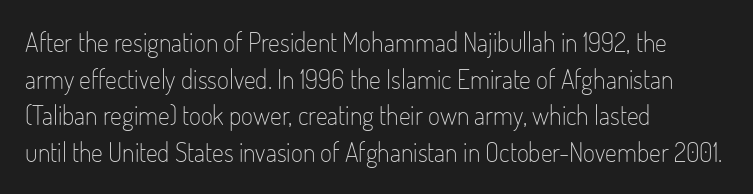
In CSS terms this would be text-align: left. The words here are not underlined. The font is comparable to plain body text, perhaps lighter. Every character sits straight up, as roman type does. The vertical gap from one line to the next is medium. Compared with typical body copy, the letter spacing here is the same.
